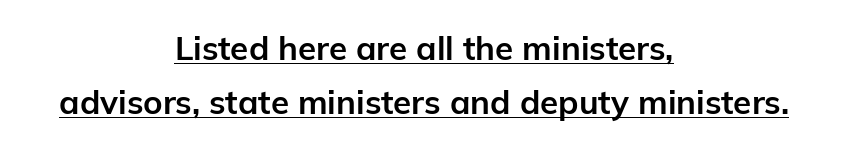
Q: Is the text bold? A: Yes.
Q: Is the text italic (slanted)? A: No, it is upright.
Q: Is the typeface a serif or a sans-serif typeface? A: Sans-serif.
Q: Is the text underlined? A: Yes.
Q: How is the paragraph aligned? A: Centered.
Q: Is the spacing between letters normal or unusually wide? A: Normal.
Q: Is the spacing between lines tight, normal or loose? A: Normal.
Q: Width (condensed, normal, or wide)? A: Normal.
Q: Stroke contrast? A: Low.
Q: x-height? A: Medium.
Q: Monospaced? A: No.
